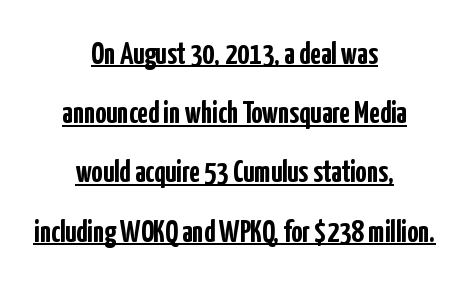
The image shows 31 px semibold, condensed sans-serif type, upright; set centered, loose line spacing (1.91x), normal letter spacing, underlined; low stroke contrast and a medium x-height.
